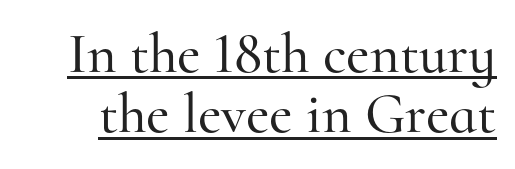
Q: Is the text italic (slanted)? A: No, it is upright.
Q: Is the typeface a serif or a sans-serif typeface? A: Serif.
Q: Is the text underlined? A: Yes.
Q: Is the spacing between letters normal or unusually wide? A: Normal.
Q: Is the spacing between lines tight, normal or loose? A: Tight.
Q: Width (condensed, normal, or wide)? A: Normal.
Q: Stroke contrast? A: High.
Q: x-height? A: Small.
Q: Monospaced? A: No.
